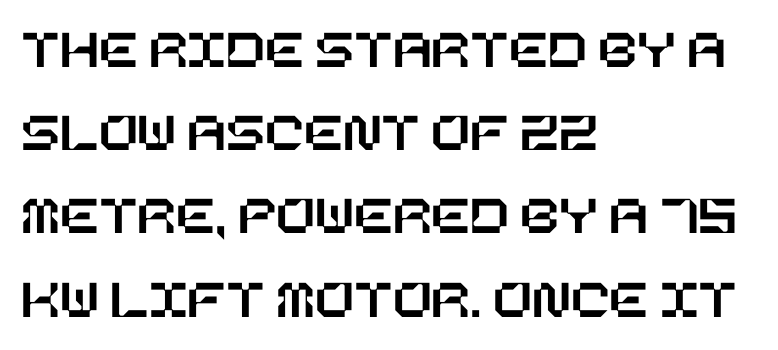
{"italic": "no", "width": "normal", "stroke_contrast": "low", "x_height": "large", "underline": "no", "align": "left", "line_spacing": "normal", "line_spacing_ratio": 1.46, "letter_spacing": "normal", "letter_spacing_em": 0.0, "glyph_px": 57}
